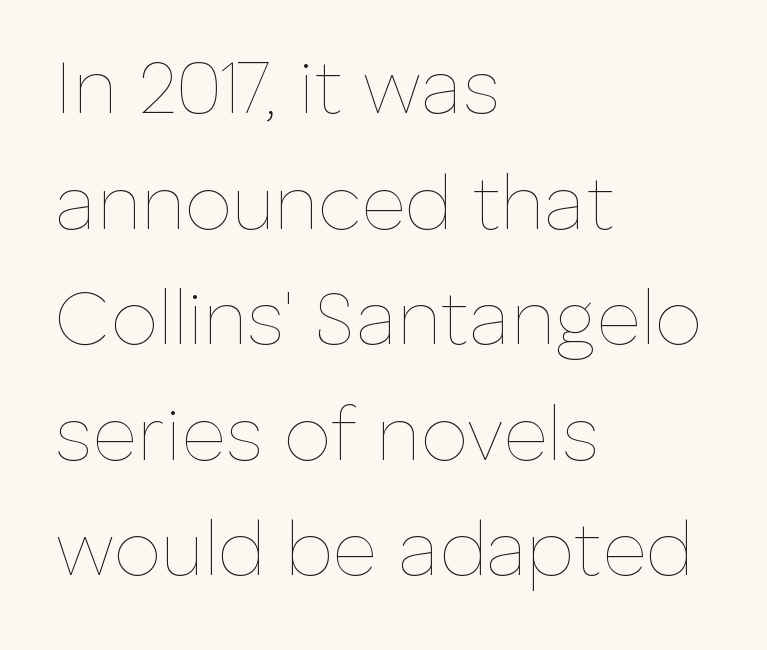
The image shows 76 px thin type, upright; set left-aligned, normal line spacing (1.52x), normal letter spacing, not underlined; low stroke contrast and a medium x-height.
